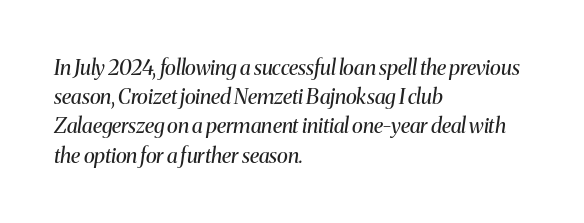
The image shows 21 px text type, italic (leaning right); set left-aligned, normal line spacing (1.39x), normal letter spacing, not underlined.
